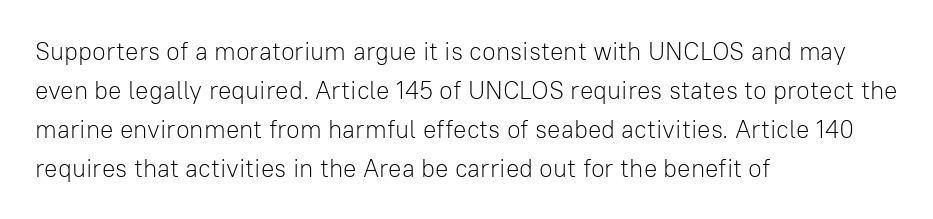
The image shows 25 px text type, upright; set left-aligned, normal line spacing (1.56x), normal letter spacing, not underlined.
